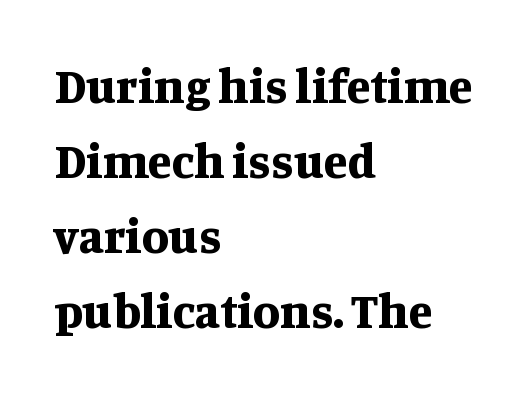
{"serif": "yes", "italic": "no", "bold": "yes", "weight": "bold", "width": "normal", "stroke_contrast": "medium", "x_height": "large", "monospaced": "no", "underline": "no", "align": "left", "line_spacing": "normal", "line_spacing_ratio": 1.53, "letter_spacing": "normal", "letter_spacing_em": 0.0, "glyph_px": 49}
